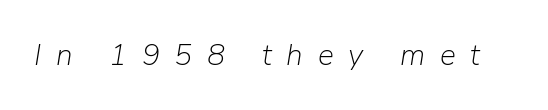
The axis of the letterforms is tilted away from vertical. Check under the words: just untouched page. Glyph-to-glyph distance is far greater than everyday printed text. Compared with a typical body face, this is equally light or lighter still. Is this a fixed-width face? No — the glyphs have proportional, varying widths.
